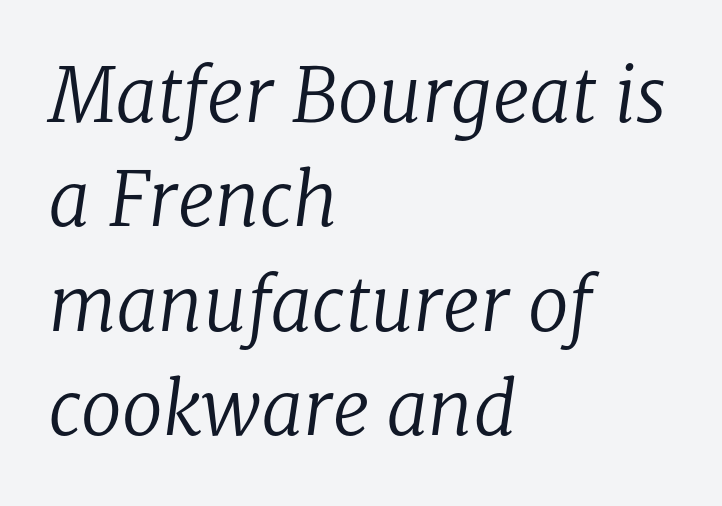
What's the leading like? Ordinary, nothing unusual. Descenders are the only things crossing below the line. The line texture is even and compact thanks to regular tracking. Here the designer chose a conventional face with non-uniform glyph widths.
